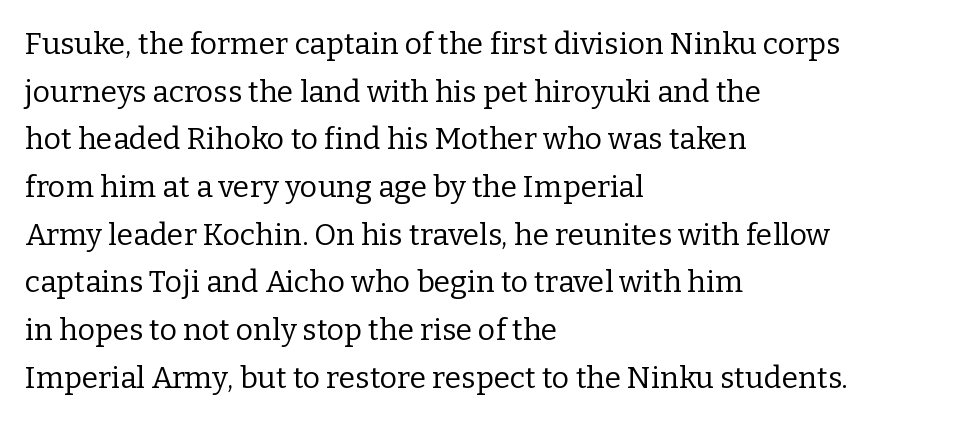
{"serif": "yes", "italic": "no", "bold": "no", "weight": "regular", "width": "normal", "stroke_contrast": "low", "x_height": "medium", "monospaced": "no", "underline": "no", "align": "left", "line_spacing": "normal", "line_spacing_ratio": 1.59, "letter_spacing": "normal", "letter_spacing_em": 0.0, "glyph_px": 30}
